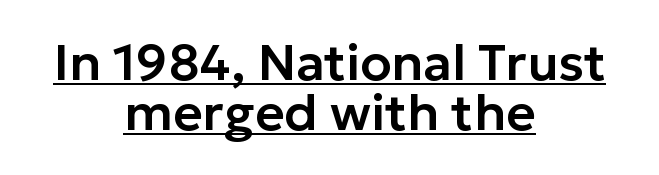
{"serif": "no", "italic": "no", "width": "normal", "stroke_contrast": "low", "x_height": "medium", "monospaced": "no", "underline": "yes", "align": "center", "line_spacing": "tight", "line_spacing_ratio": 0.98, "letter_spacing": "normal", "letter_spacing_em": 0.0, "glyph_px": 51}
